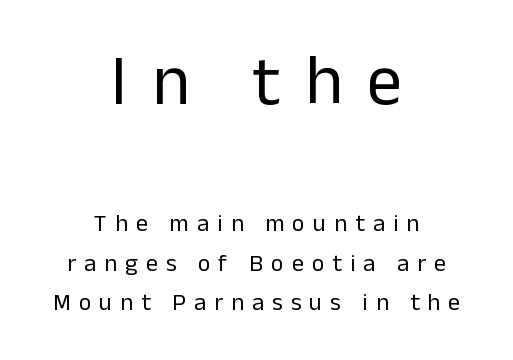
{"serif": "no", "italic": "no", "bold": "no", "weight": "regular", "width": "normal", "stroke_contrast": "low", "x_height": "medium", "monospaced": "no", "underline": "no", "align": "center", "line_spacing": "normal", "line_spacing_ratio": 1.65, "letter_spacing": "wide", "letter_spacing_em": 0.34, "larger_block": "first", "size_ratio": 2.96, "glyph_px": 71}
